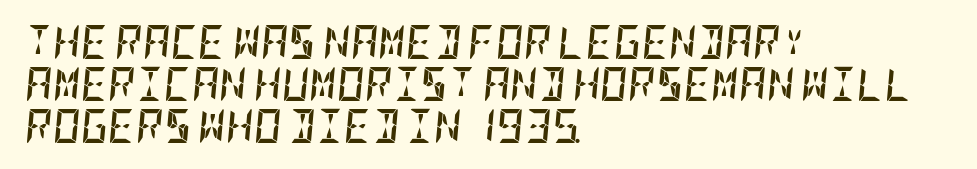
{"italic": "yes", "lean": "right", "slant_degrees": 5, "bold": "yes", "weight": "semibold", "width": "condensed", "stroke_contrast": "low", "x_height": "large", "underline": "no", "align": "left", "line_spacing_ratio": 1.24, "letter_spacing": "normal", "letter_spacing_em": 0.0, "glyph_px": 34}
